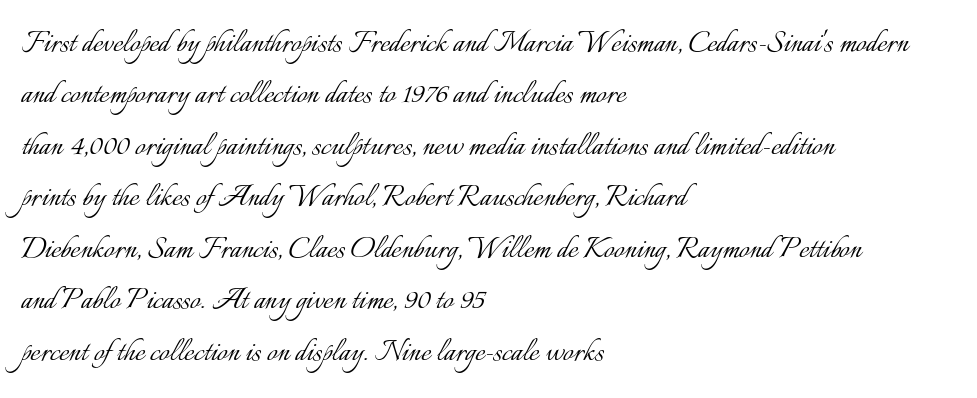
The setting favours the left margin, as ordinary paragraphs usually do. Looks like regular typesetting: each glyph gets only the width it needs. Vertical stems look standard width or narrower in stroke.
